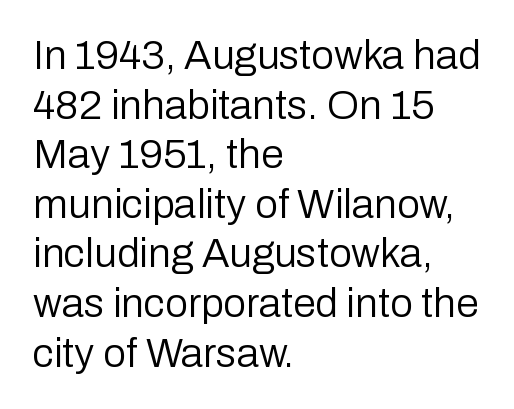
Tall strokes in this sample are plumb rather than angled. Are there feet on the stems? There aren't — it's a sans. The strokes are not fattened; the text isn't bold. The strip under each line holds only bare page. Observe the ordinary spacing: letters are neighbours, not strangers. The face used here is proportionally spaced, like ordinary book or web type.
